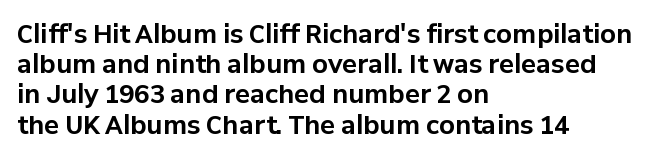
The passage shown is emphatically bold. The space directly below the letters is spotless. Tracking here is standard; glyphs follow each other at the usual distance. Where is the straight margin? On the left.
